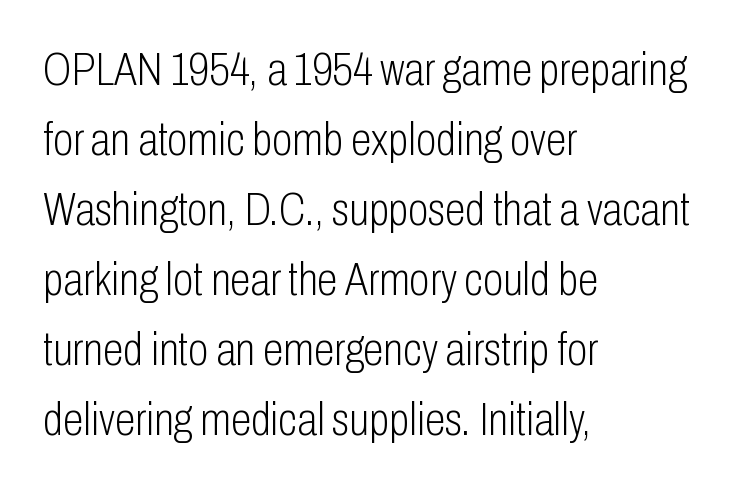
The image shows 47 px light, condensed sans-serif type, upright; set left-aligned, normal line spacing (1.49x), normal letter spacing, not underlined; low stroke contrast and a medium x-height.
